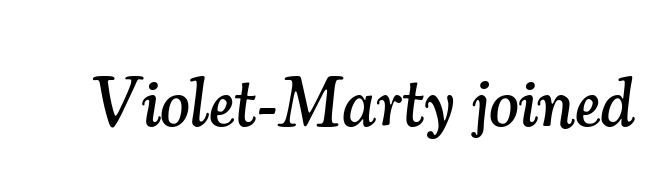
{"serif": "yes", "italic": "yes", "lean": "right", "slant_degrees": 7, "width": "normal", "stroke_contrast": "medium", "x_height": "small", "monospaced": "no", "underline": "no", "letter_spacing": "normal", "letter_spacing_em": 0.0, "glyph_px": 70}
